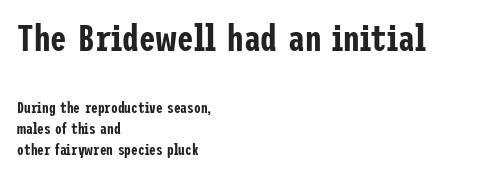
Q: Is the text italic (slanted)? A: No, it is upright.
Q: Is the typeface a serif or a sans-serif typeface? A: Sans-serif.
Q: Is the text underlined? A: No.
Q: How is the paragraph aligned? A: Left-aligned.
Q: Is the spacing between letters normal or unusually wide? A: Normal.
Q: Is the spacing between lines tight, normal or loose? A: Normal.
Q: Which block of text is set in a larger size, the first (top) or the second (bottom)? A: The first (top) one.
Q: Width (condensed, normal, or wide)? A: Condensed.
Q: Stroke contrast? A: Low.
Q: x-height? A: Medium.
